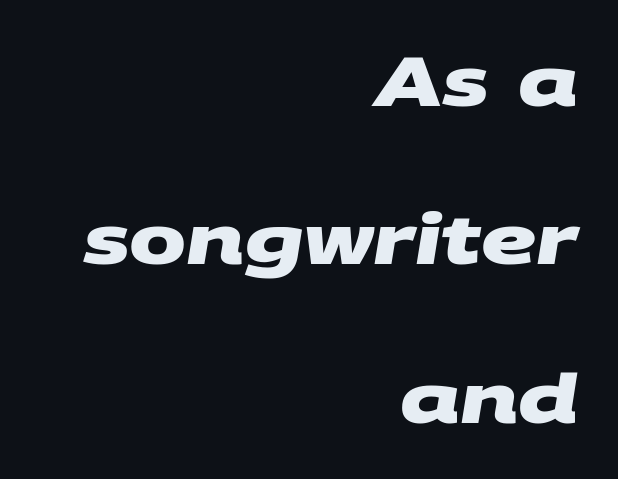
The image shows 68 px heavy, wide sans-serif type; set right-aligned, loose line spacing (2.33x), normal letter spacing, not underlined; medium stroke contrast and a large x-height.
